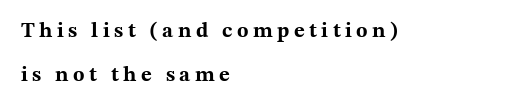
The image shows 21 px bold type, upright; set left-aligned, loose line spacing (2.11x), unusually wide letter spacing (+0.21 em), not underlined.
